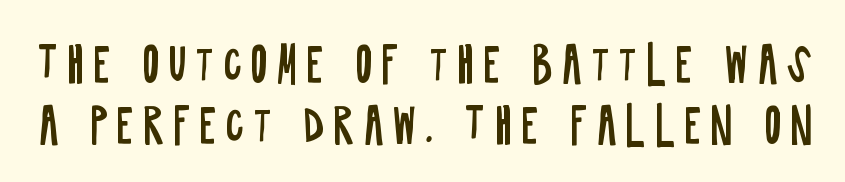
The image shows 47 px regular-weight, condensed sans-serif type, upright; set normal line spacing (1.29x), not underlined; low stroke contrast and a large x-height.
